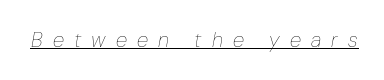
{"italic": "yes", "lean": "right", "slant_degrees": 10, "bold": "no", "underline": "yes", "letter_spacing": "wide", "letter_spacing_em": 0.49, "glyph_px": 21}
